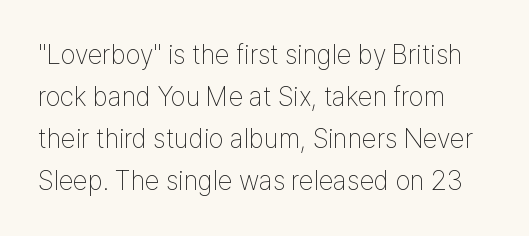
The image shows 27 px text type, upright; set left-aligned, normal line spacing (1.56x), normal letter spacing, not underlined.
